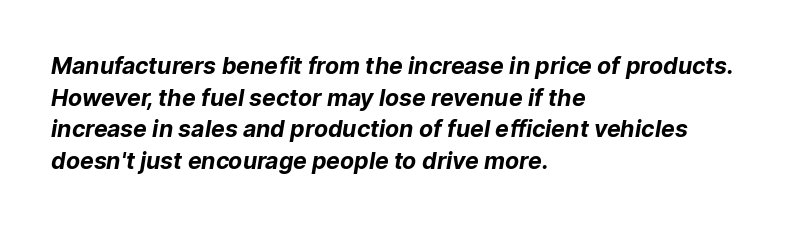
The image shows 23 px bold type; set left-aligned, normal line spacing (1.37x), normal letter spacing, not underlined.
